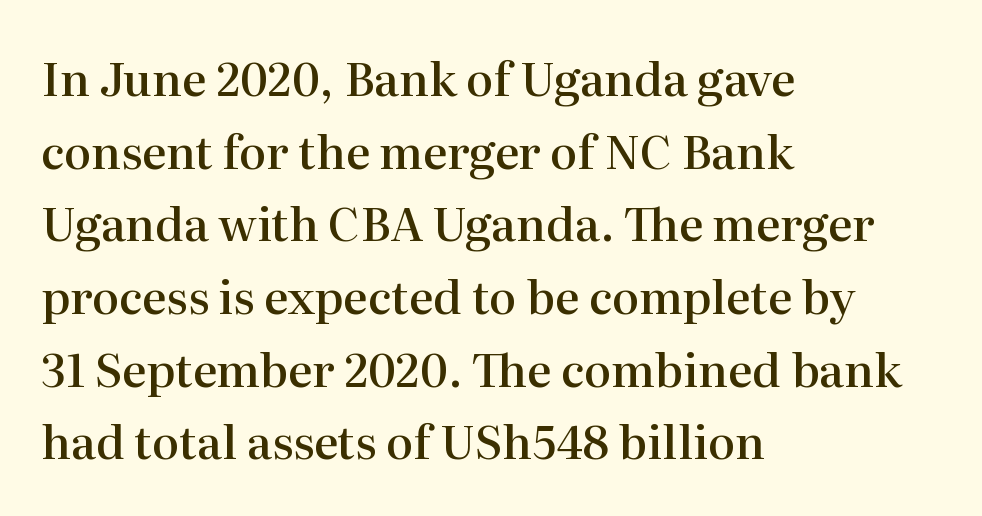
{"serif": "yes", "italic": "no", "bold": "semi", "weight": "semibold", "width": "normal", "stroke_contrast": "high", "x_height": "medium", "monospaced": "no", "underline": "no", "align": "left", "line_spacing": "normal", "line_spacing_ratio": 1.58, "letter_spacing": "normal", "letter_spacing_em": 0.0, "glyph_px": 46}
